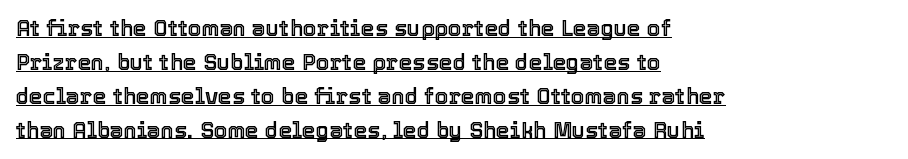
Q: Is the text italic (slanted)? A: No, it is upright.
Q: Is the text underlined? A: Yes.
Q: How is the paragraph aligned? A: Left-aligned.
Q: Is the spacing between letters normal or unusually wide? A: Normal.
Q: Is the spacing between lines tight, normal or loose? A: Normal.
